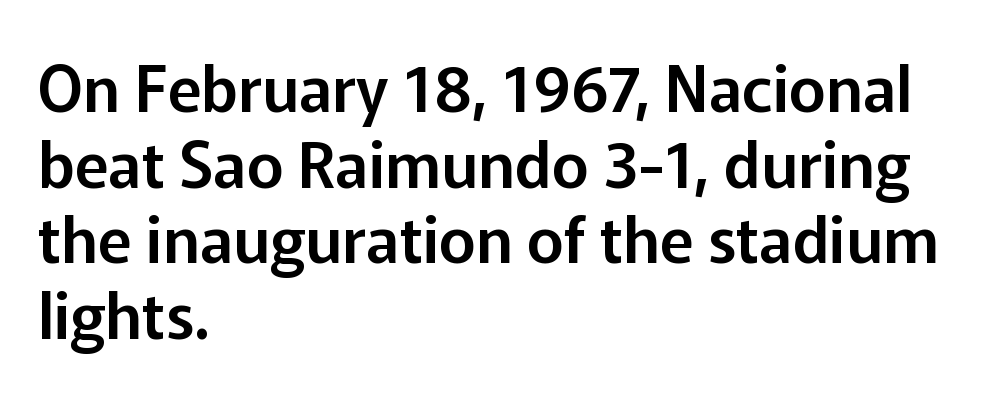
The image shows 63 px sans-serif type, upright; set left-aligned, line spacing 1.2x, normal letter spacing, not underlined; low stroke contrast and a medium x-height.
